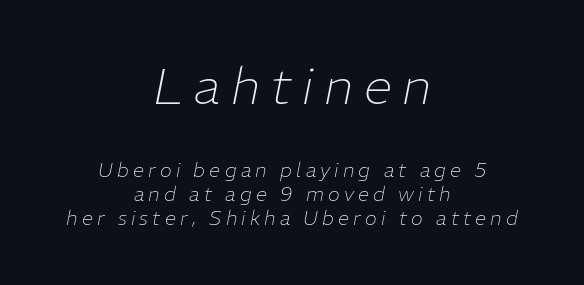
The image shows 51 px thin type, italic (leaning right); set centered, line spacing 1.21x, unusually wide letter spacing (+0.21 em), not underlined; the first (top) block is 2.55x larger; low stroke contrast and a medium x-height.
